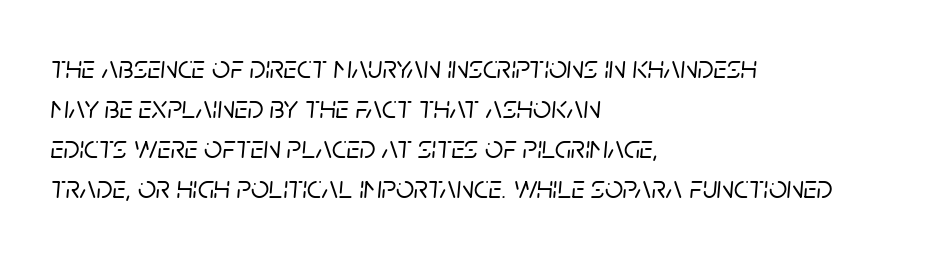
{"italic": "yes", "lean": "right", "slant_degrees": 5, "width": "normal", "stroke_contrast": "low", "x_height": "large", "monospaced": "no", "underline": "no", "align": "left", "line_spacing": "normal", "line_spacing_ratio": 1.25, "letter_spacing": "normal", "letter_spacing_em": 0.0, "glyph_px": 32}
